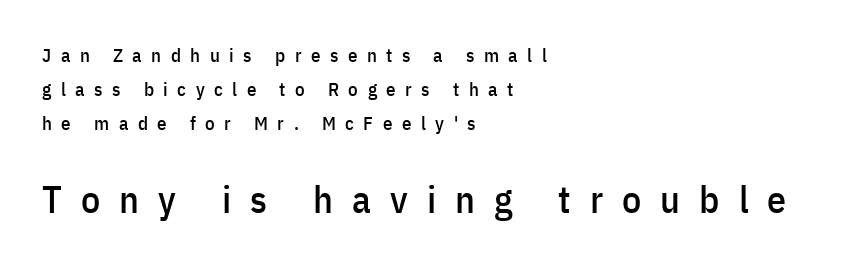
These lines are rendered in a variable-pitch font. The horizontal fit of the characters is loose and conspicuously gappy. Horizontal alignment here is leftward, the default for most running prose. The composition opens small and finishes big.
